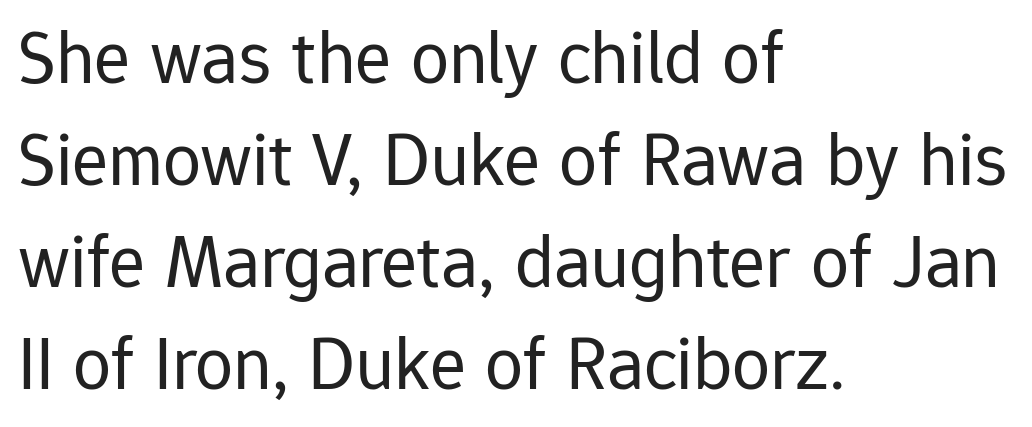
{"serif": "no", "italic": "no", "bold": "no", "weight": "regular", "width": "normal", "stroke_contrast": "low", "x_height": "medium", "monospaced": "no", "underline": "no", "align": "left", "line_spacing": "normal", "line_spacing_ratio": 1.34, "letter_spacing": "normal", "letter_spacing_em": 0.0, "glyph_px": 76}
